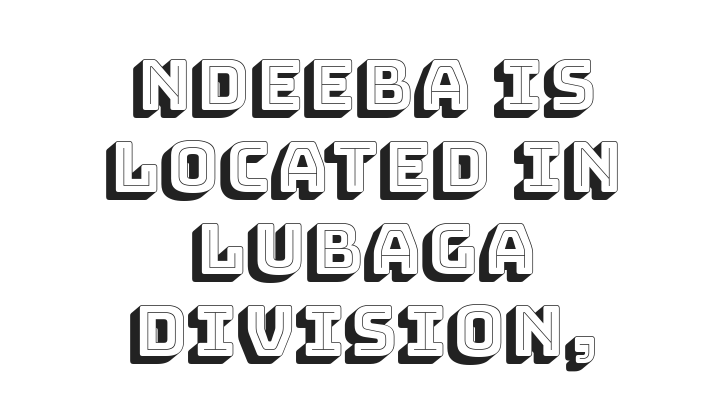
It's the straight-up-and-down kind of type. Looks like regular typesetting: each glyph gets only the width it needs. Check under the words: just untouched page. The rag falls on both sides of this text block equally. These lines keep a tight, regular rhythm from letter to letter.
